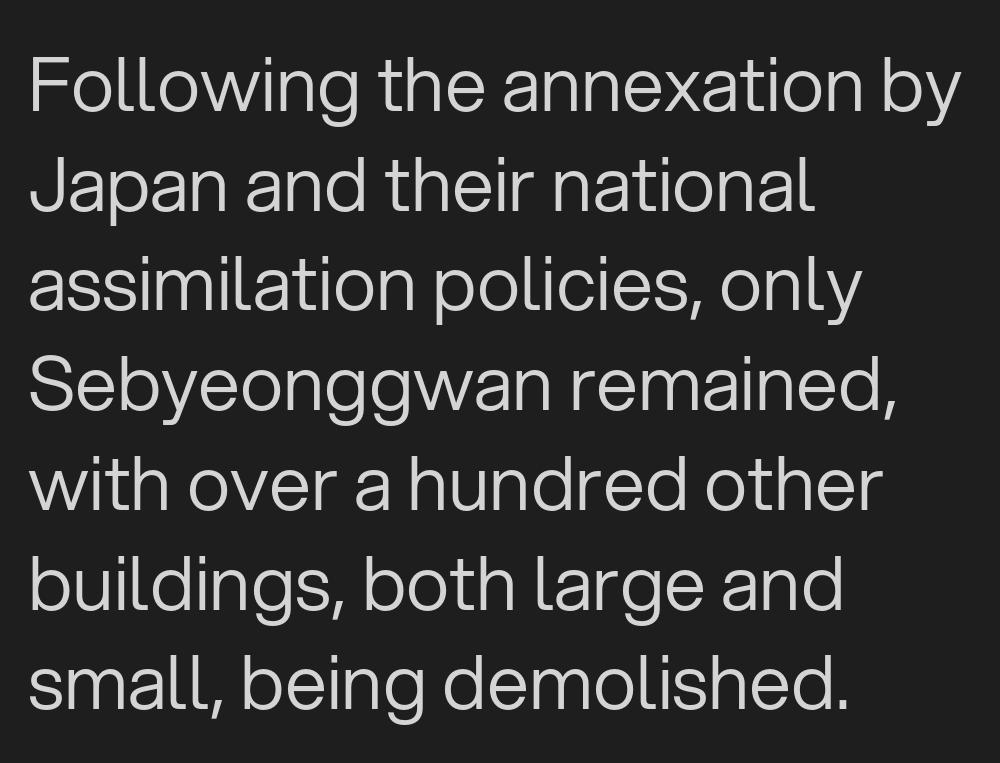
Q: Is the text bold? A: No.
Q: Is the text italic (slanted)? A: No, it is upright.
Q: Is the typeface a serif or a sans-serif typeface? A: Sans-serif.
Q: Is the text underlined? A: No.
Q: How is the paragraph aligned? A: Left-aligned.
Q: Is the spacing between letters normal or unusually wide? A: Normal.
Q: Is the spacing between lines tight, normal or loose? A: Normal.
Q: Width (condensed, normal, or wide)? A: Normal.
Q: Stroke contrast? A: Low.
Q: x-height? A: Medium.
Q: Monospaced? A: No.
